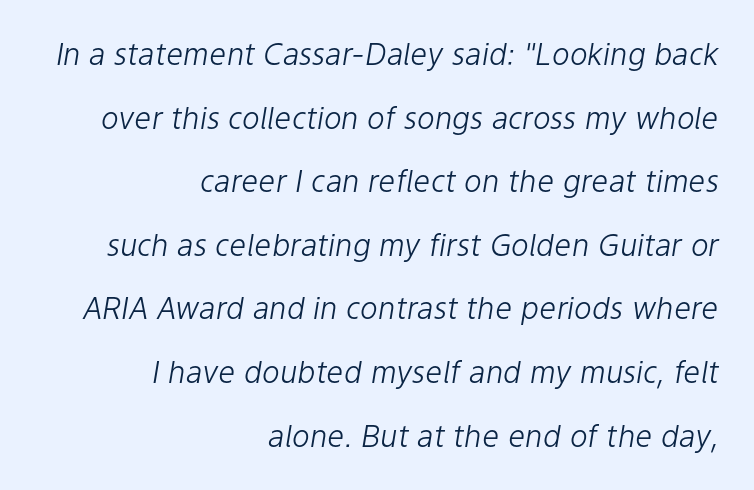
Observe the lean: these are italic letterforms. Rule under the text: the space is simply empty. Spacing verdict: proportional, widths tailored to each character. You could call the tracking neutral — neither tight nor loose.
